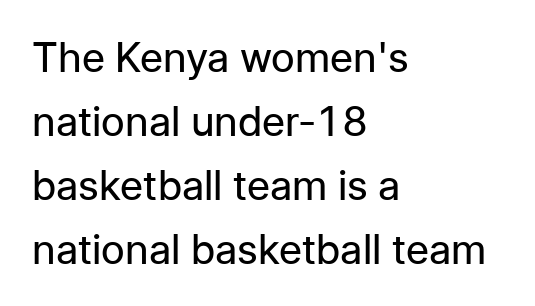
The image shows 41 px regular-weight sans-serif type, upright; set left-aligned, normal line spacing (1.56x), normal letter spacing, not underlined; low stroke contrast and a medium x-height.
